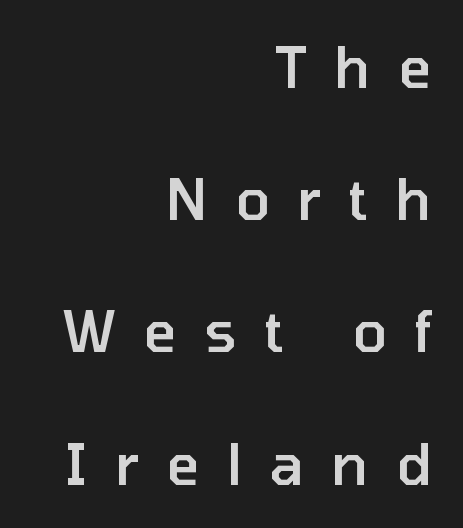
{"serif": "no", "italic": "no", "bold": "semi", "weight": "semibold", "width": "normal", "stroke_contrast": "low", "x_height": "medium", "monospaced": "no", "underline": "no", "align": "right", "line_spacing": "loose", "line_spacing_ratio": 2.32, "letter_spacing": "wide", "letter_spacing_em": 0.48, "glyph_px": 57}
